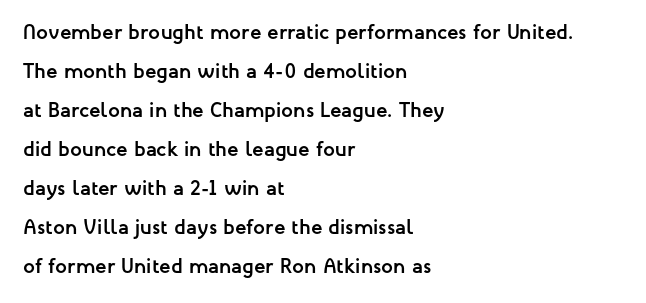
The image shows 21 px bold type, upright; set left-aligned, line spacing 1.86x, normal letter spacing, not underlined.
